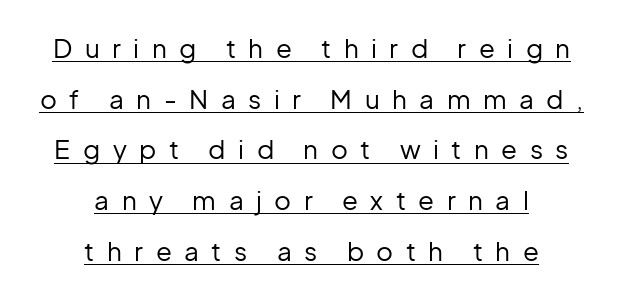
The image shows 26 px text type, upright; set centered, loose line spacing (1.95x), unusually wide letter spacing (+0.48 em), underlined.
